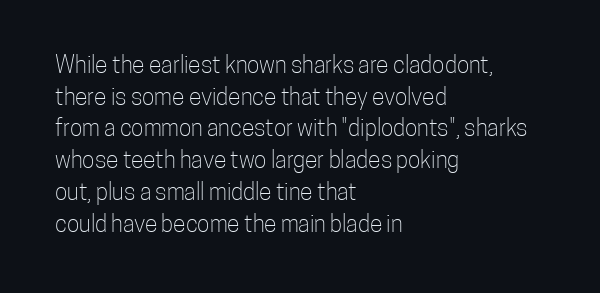
Q: Is the text bold? A: No.
Q: Is the text italic (slanted)? A: No, it is upright.
Q: Is the text underlined? A: No.
Q: How is the paragraph aligned? A: Left-aligned.
Q: Is the spacing between letters normal or unusually wide? A: Normal.
Q: Is the spacing between lines tight, normal or loose? A: Normal.
